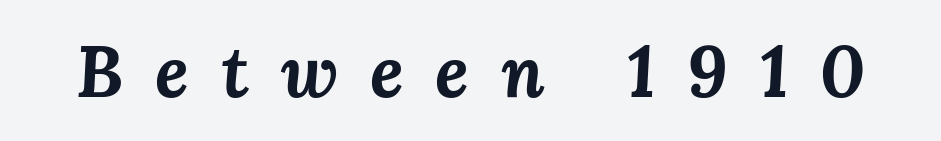
Q: Is the text bold? A: Yes.
Q: Is the text italic (slanted)? A: Yes, it leans right by about 3 degrees.
Q: Is the text underlined? A: No.
Q: Is the spacing between letters normal or unusually wide? A: Unusually wide.
Q: Width (condensed, normal, or wide)? A: Normal.
Q: Stroke contrast? A: Medium.
Q: x-height? A: Medium.
Q: Monospaced? A: No.
